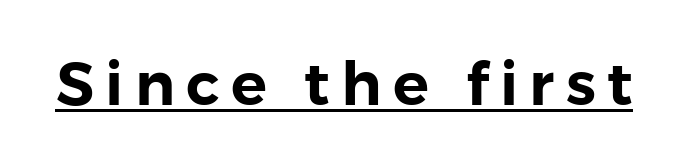
Q: Is the text italic (slanted)? A: No, it is upright.
Q: Is the typeface a serif or a sans-serif typeface? A: Sans-serif.
Q: Is the text underlined? A: Yes.
Q: Width (condensed, normal, or wide)? A: Normal.
Q: x-height? A: Medium.
Q: Monospaced? A: No.
